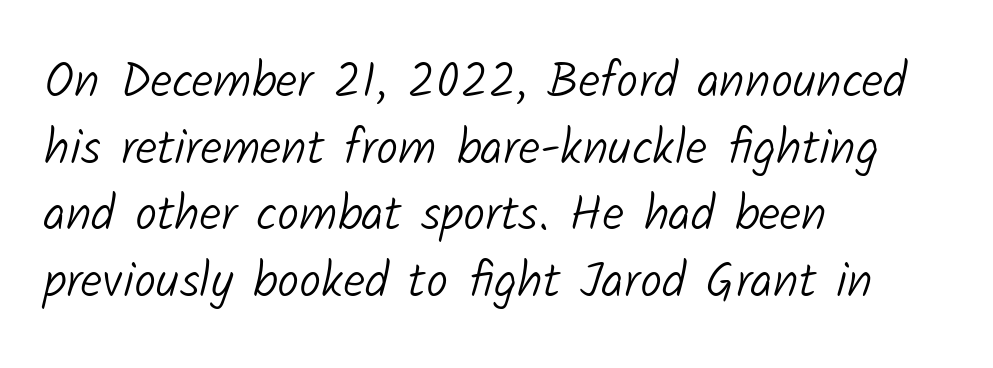
The letters advance in unequal steps, a hallmark of proportional type. Font category for this specimen: sans-serif. These glyphs show unthickened strokes, regular width or finer. Observe the ordinary spacing: letters are neighbours, not strangers. The compositor pushed each line to the left boundary. Lines of text with bare space underneath.
